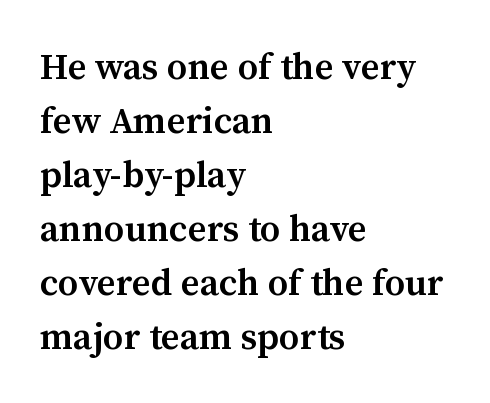
The image shows 37 px semibold serif type, upright; set left-aligned, normal line spacing (1.46x), normal letter spacing, not underlined; medium stroke contrast and a medium x-height.
